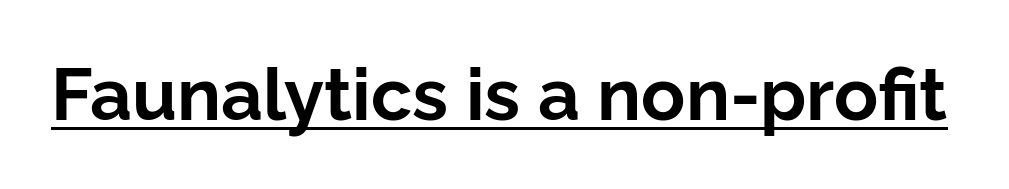
Characters remain perfectly vertical along every line. Caption: bold face, heavy strokes. Serifs: no, the terminals of the letterforms are clean. These lines are rendered in a variable-pitch font. Look at the tracking — it's just the regular setting, nothing added. The sample's only ornament is a line tracing under the words.
